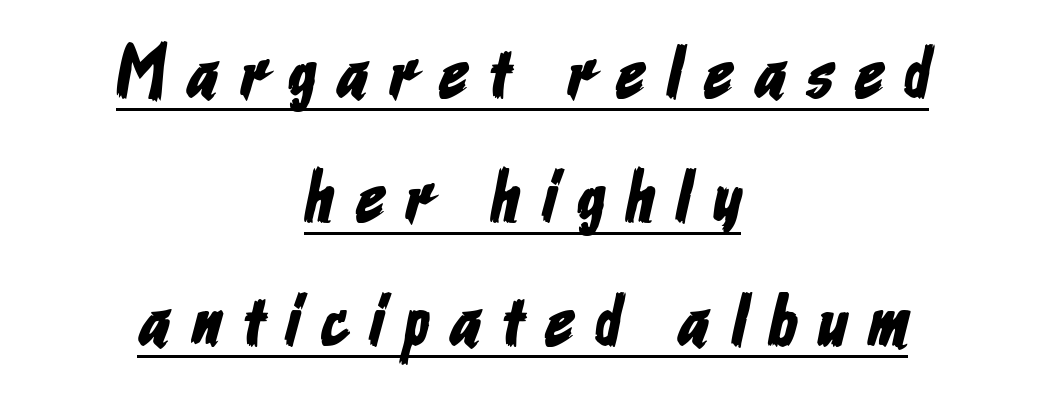
The image shows 72 px condensed sans-serif type; set centered, line spacing 1.72x, unusually wide letter spacing (+0.3 em), underlined; low stroke contrast and a medium x-height.
